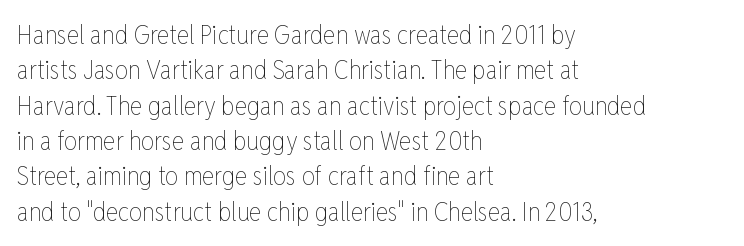
Vertically, the passage feels balanced, rows spaced as you'd expect. No italicization has been applied; the sample stays upright. A bare baseline throughout the passage. Think standard paragraph weight, or any step lighter than that.
